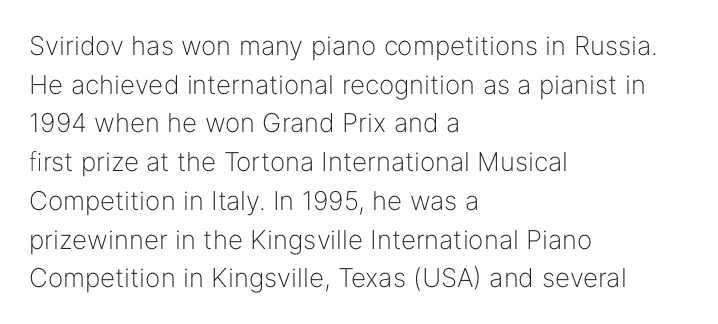
{"italic": "no", "bold": "no", "underline": "no", "align": "left", "line_spacing": "normal", "line_spacing_ratio": 1.49, "letter_spacing": "normal", "letter_spacing_em": 0.0, "glyph_px": 26}
